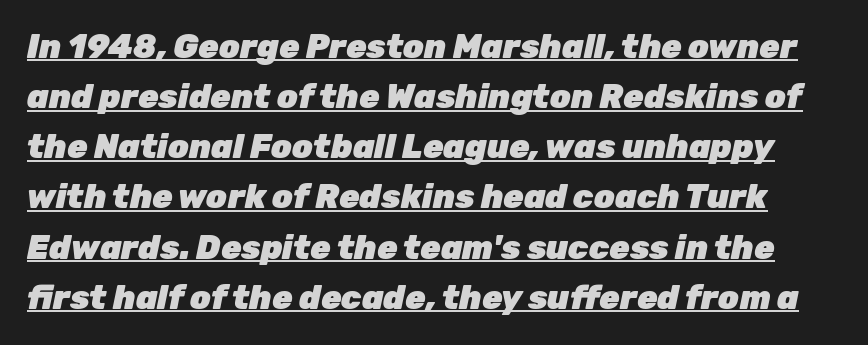
The image shows 33 px heavy type, italic (leaning right); set normal line spacing (1.52x), normal letter spacing, underlined; low stroke contrast and a medium x-height.
